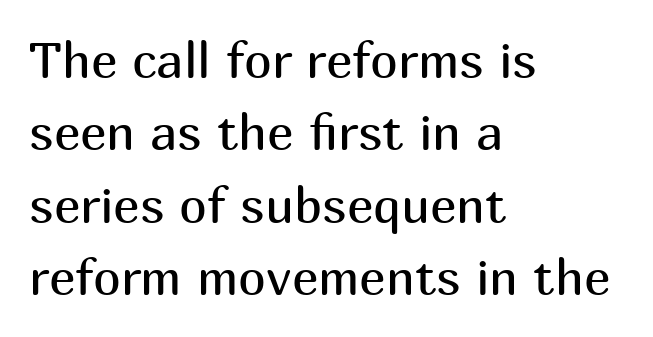
The image shows 50 px regular-weight sans-serif type, upright; set left-aligned, normal line spacing (1.45x), normal letter spacing, not underlined; medium stroke contrast and a medium x-height.
